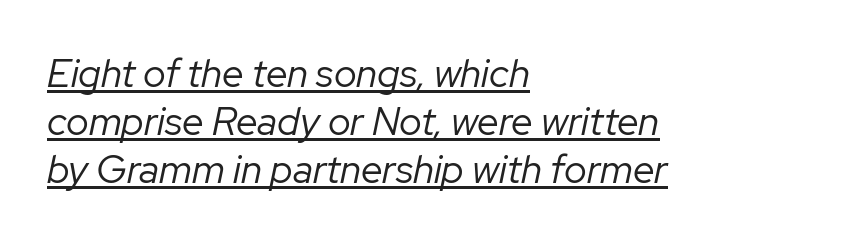
Is there an underline? Yes — a line sits under the letters. This is not heavy type; no bold has been used. You could not count columns in this text — the font is proportionally spaced. If you drew a ruler down the left edge, every line would touch it. The gaps between neighbouring characters are ordinary and unremarkable. The axis of the letterforms is tilted away from vertical.
